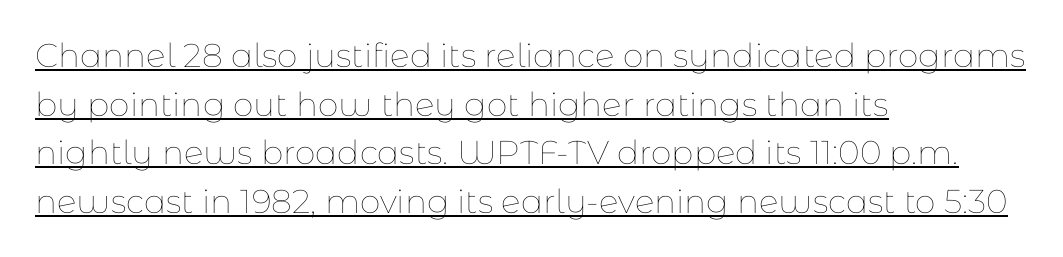
The image shows 33 px thin type, upright; set left-aligned, normal line spacing (1.47x), normal letter spacing, underlined; low stroke contrast and a medium x-height.
